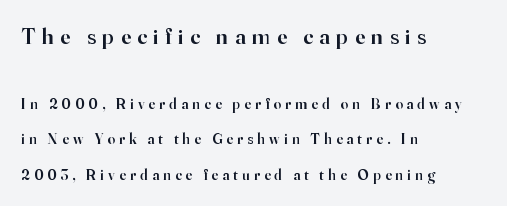
Q: Is the text bold? A: Semi-bold.
Q: Is the text italic (slanted)? A: No, it is upright.
Q: Is the text underlined? A: No.
Q: How is the paragraph aligned? A: Left-aligned.
Q: Is the spacing between letters normal or unusually wide? A: Unusually wide.
Q: Is the spacing between lines tight, normal or loose? A: Loose.
Q: Which block of text is set in a larger size, the first (top) or the second (bottom)? A: The first (top) one.
